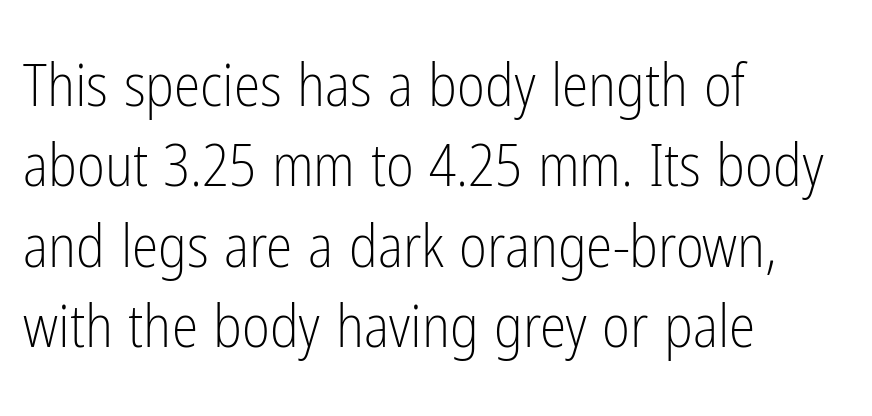
The image shows 60 px light, condensed sans-serif type, upright; set left-aligned, normal line spacing (1.34x), normal letter spacing, not underlined; low stroke contrast and a medium x-height.
